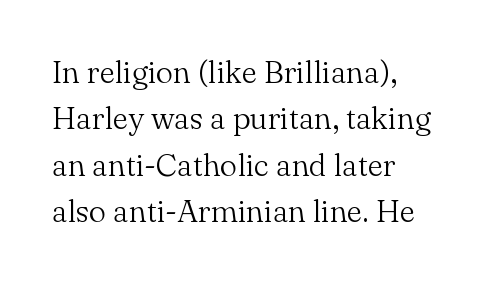
The image shows 31 px light serif type, upright; set left-aligned, normal line spacing (1.5x), normal letter spacing, not underlined; medium stroke contrast and a small x-height.
